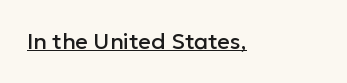
The image shows 22 px text type, upright; set normal letter spacing, underlined.
